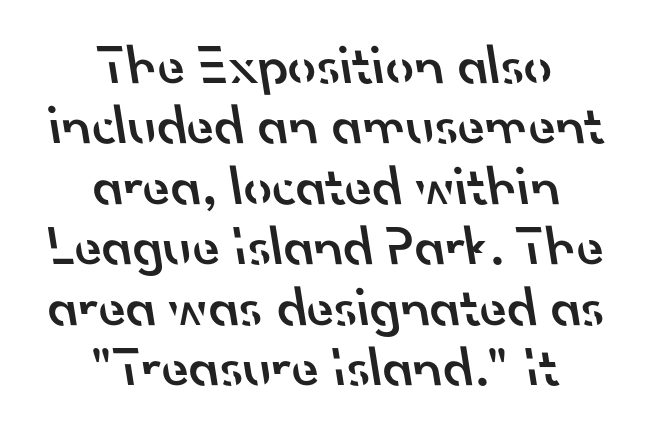
Q: Is the text bold? A: Semi-bold.
Q: Is the typeface a serif or a sans-serif typeface? A: Sans-serif.
Q: Is the text underlined? A: No.
Q: How is the paragraph aligned? A: Centered.
Q: Is the spacing between letters normal or unusually wide? A: Normal.
Q: Is the spacing between lines tight, normal or loose? A: Tight.
Q: Width (condensed, normal, or wide)? A: Normal.
Q: Stroke contrast? A: Low.
Q: x-height? A: Small.
Q: Monospaced? A: No.
